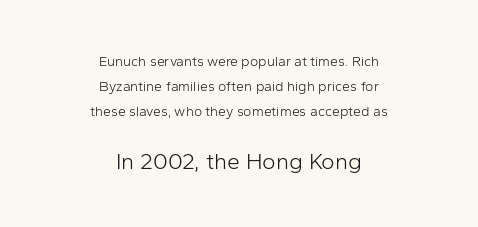
A student would notice the bottom passage is typeset larger than what precedes it. Short note: letters normally spaced. Lines of text with bare space underneath. These lines were composed using upright roman letters. Heft: none added — not bold.
